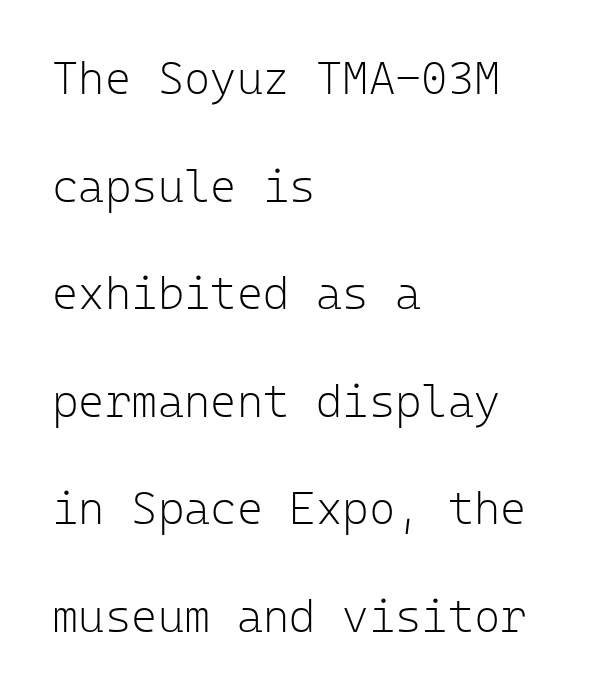
Check the space under the baseline: it is left empty. Each new line begins a long way beneath the previous one. Nope, not italic — everything's standing straight. This rendering uses left alignment, leaving the right contour irregular. Compared with typical body copy, the letter spacing here is the same. Each letter, wide or thin by design, is forced into the same width here.
